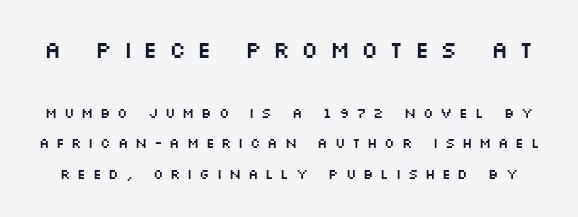
The image shows 23 px text type, upright; set loose line spacing (2.18x), unusually wide letter spacing (+0.48 em), not underlined; the first (top) block is 1.64x larger.
